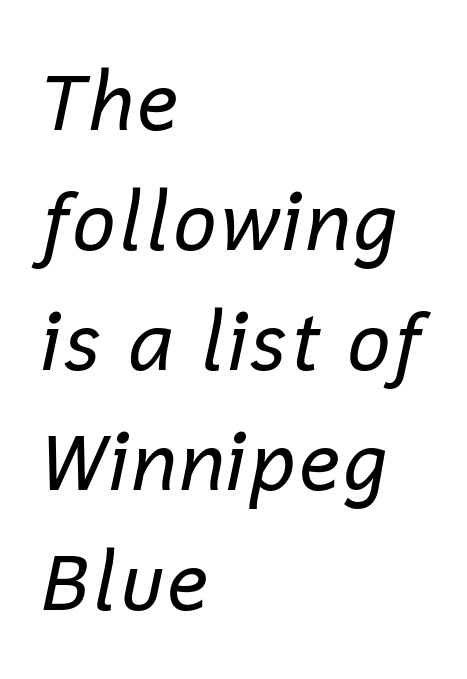
Q: Is the text bold? A: No.
Q: Is the text italic (slanted)? A: Yes, it leans right by about 12 degrees.
Q: Is the text underlined? A: No.
Q: How is the paragraph aligned? A: Left-aligned.
Q: Is the spacing between letters normal or unusually wide? A: Normal.
Q: Is the spacing between lines tight, normal or loose? A: Normal.
Q: Width (condensed, normal, or wide)? A: Normal.
Q: Stroke contrast? A: Low.
Q: x-height? A: Medium.
Q: Monospaced? A: No.
